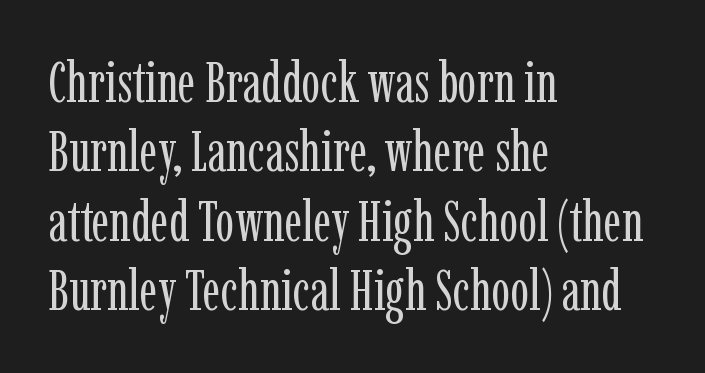
The image shows 56 px regular-weight, condensed serif type, upright; set left-aligned, line spacing 1.24x, normal letter spacing, not underlined; low stroke contrast and a medium x-height.
